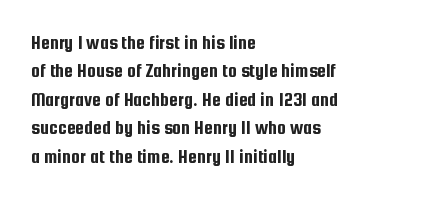
Q: Is the text italic (slanted)? A: No, it is upright.
Q: Is the text underlined? A: No.
Q: How is the paragraph aligned? A: Left-aligned.
Q: Is the spacing between letters normal or unusually wide? A: Normal.
Q: Is the spacing between lines tight, normal or loose? A: Normal.
